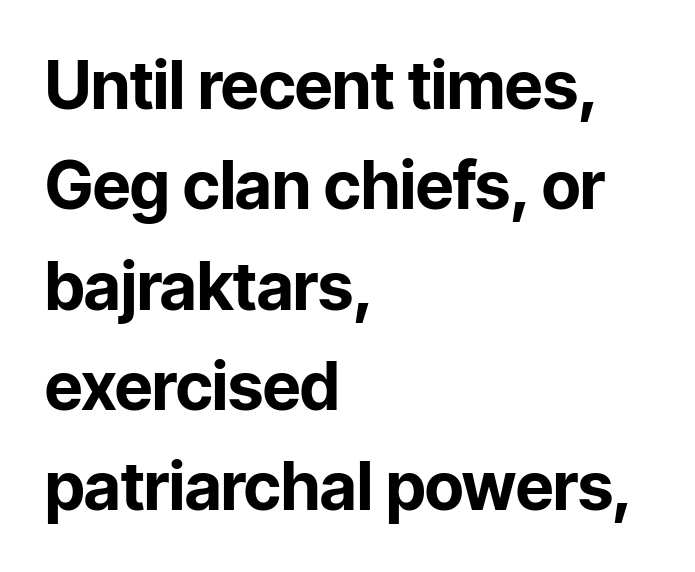
{"serif": "no", "italic": "no", "bold": "yes", "weight": "bold", "width": "normal", "stroke_contrast": "low", "x_height": "medium", "monospaced": "no", "underline": "no", "align": "left", "line_spacing": "normal", "line_spacing_ratio": 1.52, "letter_spacing": "normal", "letter_spacing_em": 0.0, "glyph_px": 66}
